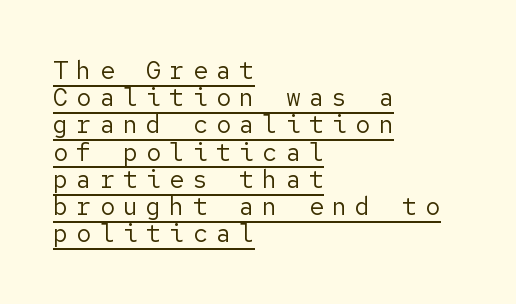
This is roman type, the default non-slanted kind. Is there much room between lines? No — they nearly touch. A rule runs beneath these lines of type. The passage is arranged the way most books set body copy — flush left. This reads as an unemphasized weight, regular at the heaviest. The type is letterspaced generously, with wide tracking.
